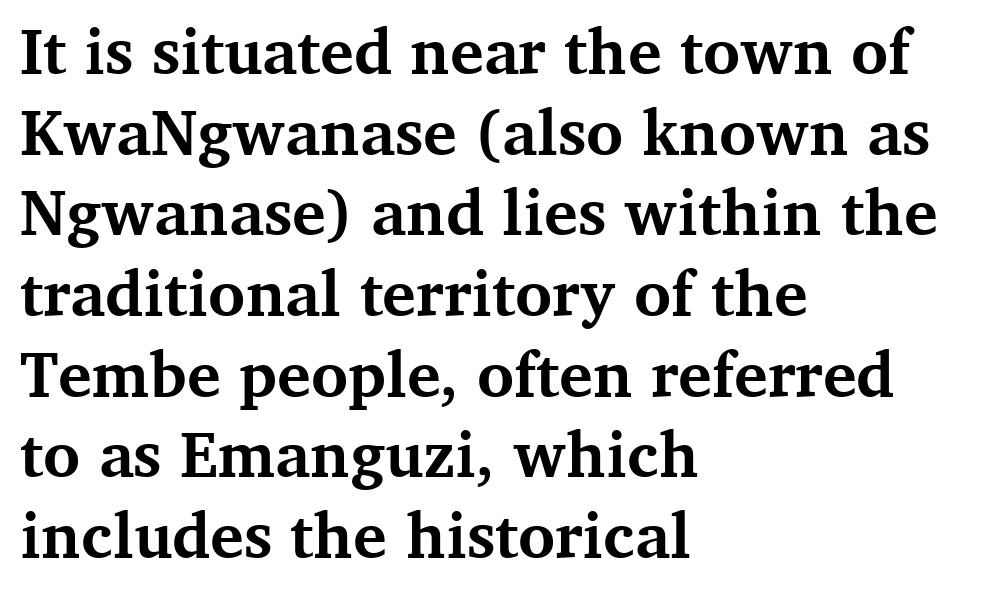
{"serif": "yes", "italic": "no", "bold": "yes", "weight": "bold", "width": "normal", "stroke_contrast": "medium", "x_height": "medium", "monospaced": "no", "underline": "no", "align": "left", "line_spacing": "normal", "line_spacing_ratio": 1.28, "letter_spacing": "normal", "letter_spacing_em": 0.0, "glyph_px": 63}
